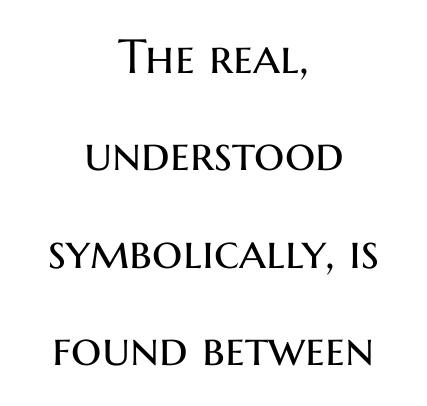
The image shows 48 px regular-weight sans-serif type, upright; set centered, loose line spacing (2.03x), normal letter spacing, not underlined; medium stroke contrast and a medium x-height.
